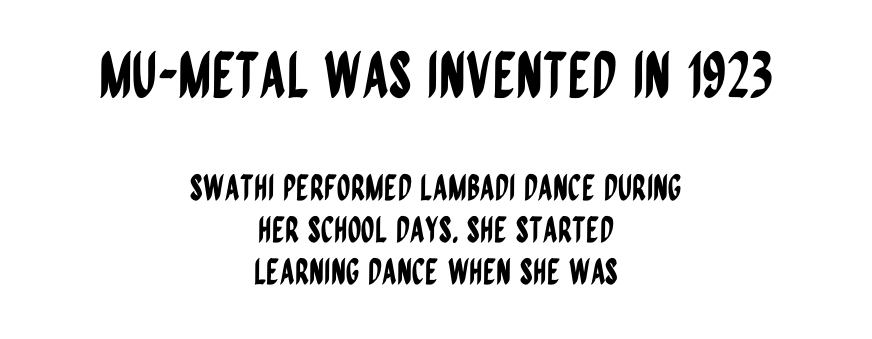
This rendering employs a face without finishing strokes, i.e., a sans-serif. Typeset on center — no edge is straight. This rendering features lettering with no underline. The type is set solid horizontally, with unmodified tracking. Think of a printed novel: that variable character pitch is what you see here. These lines were composed using upright roman letters.
